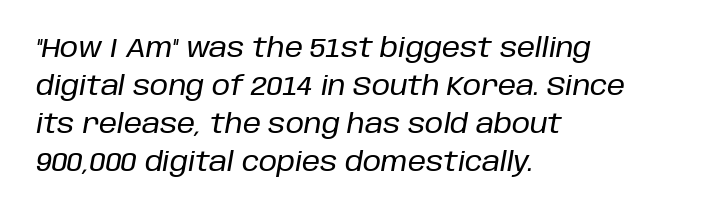
The rendering anchors every line to the left-hand side. Check under the words: just untouched page. The vertical gap from one line to the next is medium. The type is set solid horizontally, with unmodified tracking.
